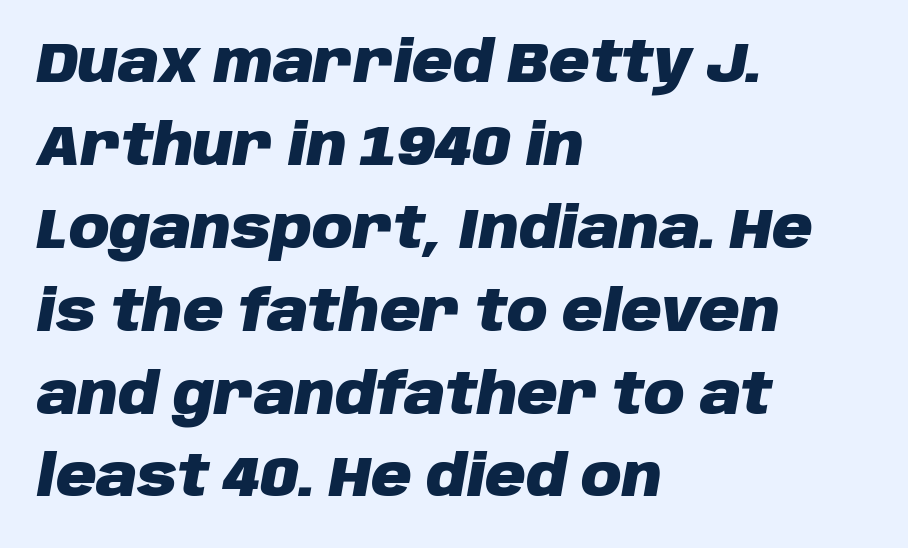
The space directly below the letters is spotless. A classic flush-left, rag-right setting is used for this passage. This is heavy type, rendered in bold. The rendering uses natural spacing where letterforms have individual widths. The rendering uses a moderate line-height, typical for paragraphs.
